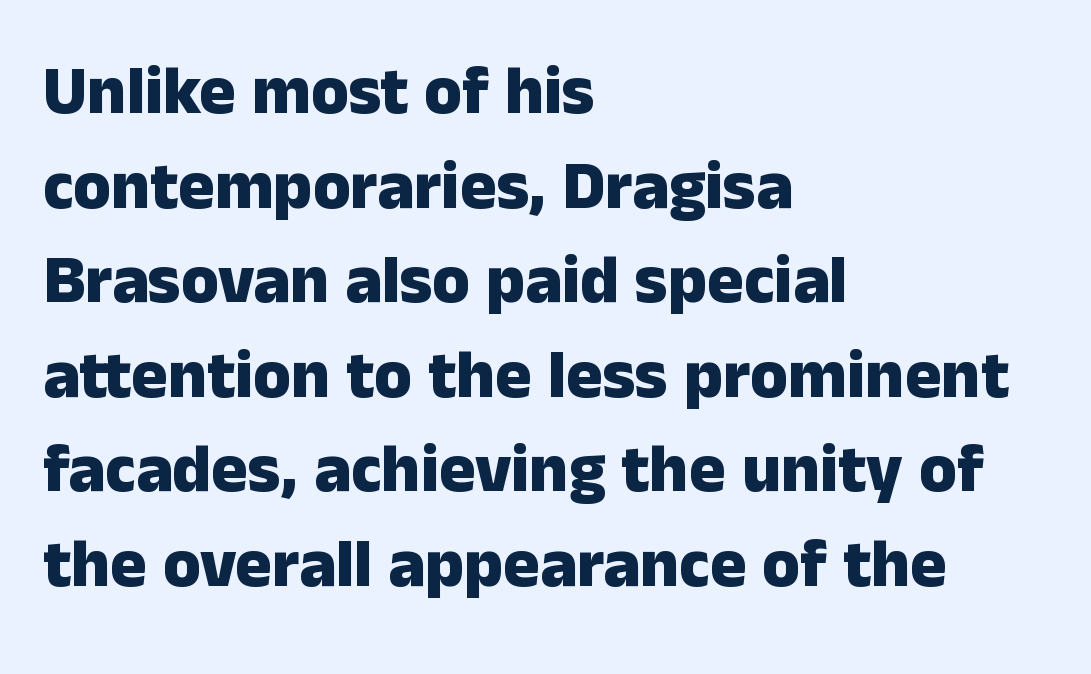
Q: Is the text bold? A: Yes.
Q: Is the text italic (slanted)? A: No, it is upright.
Q: Is the typeface a serif or a sans-serif typeface? A: Sans-serif.
Q: Is the text underlined? A: No.
Q: How is the paragraph aligned? A: Left-aligned.
Q: Is the spacing between letters normal or unusually wide? A: Normal.
Q: Is the spacing between lines tight, normal or loose? A: Normal.
Q: Width (condensed, normal, or wide)? A: Normal.
Q: Stroke contrast? A: Low.
Q: x-height? A: Medium.
Q: Monospaced? A: No.
